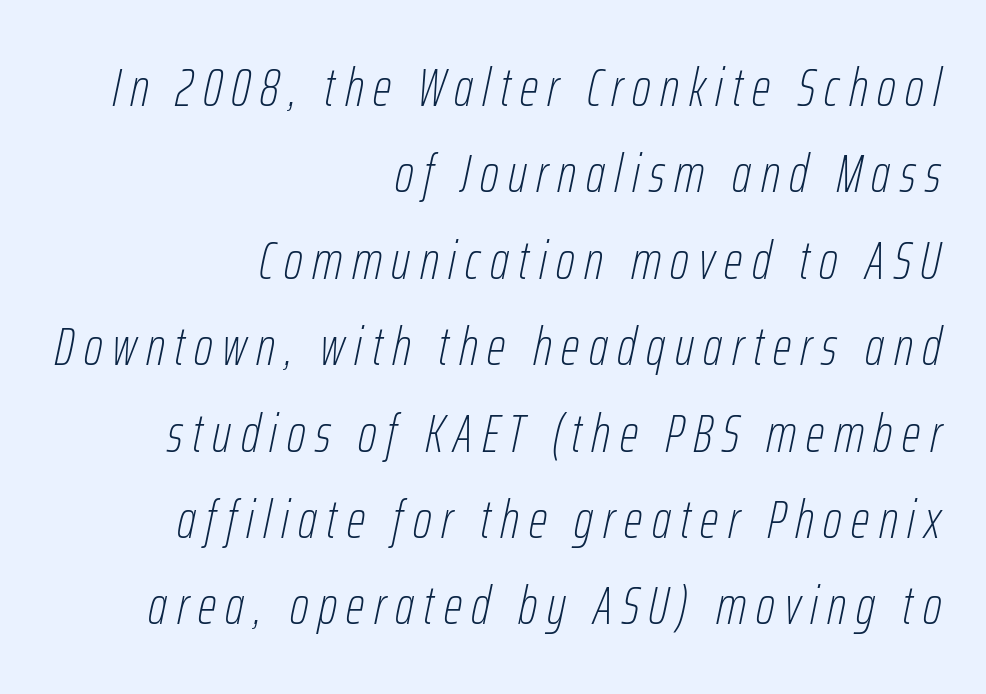
Q: Is the text bold? A: No.
Q: Is the text italic (slanted)? A: Yes, it leans right by about 12 degrees.
Q: Is the text underlined? A: No.
Q: How is the paragraph aligned? A: Right-aligned.
Q: Is the spacing between lines tight, normal or loose? A: Normal.
Q: Width (condensed, normal, or wide)? A: Condensed.
Q: Stroke contrast? A: Low.
Q: x-height? A: Medium.
Q: Monospaced? A: No.
